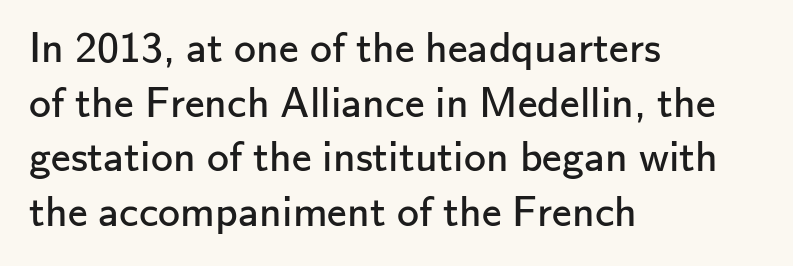
The image shows 44 px regular-weight sans-serif type, upright; set left-aligned, line spacing 1.24x, normal letter spacing, not underlined; low stroke contrast and a small x-height.
